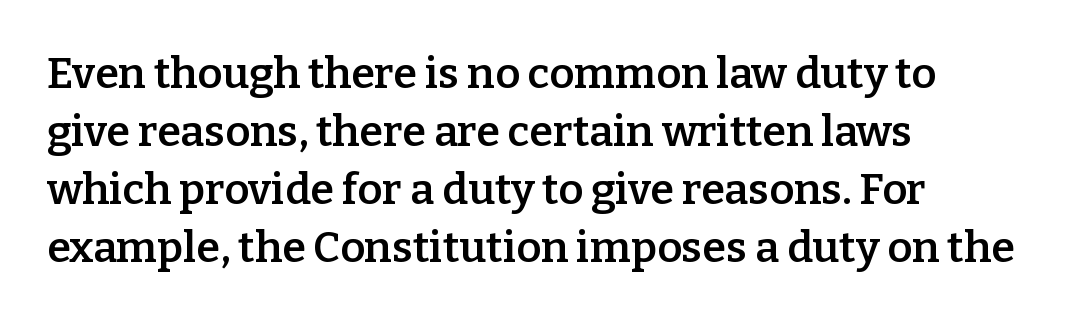
The image shows 43 px semibold serif type, upright; set left-aligned, normal line spacing (1.35x), normal letter spacing, not underlined; low stroke contrast and a medium x-height.
